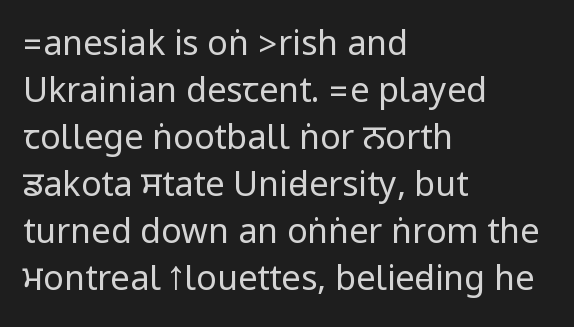
The image shows 34 px regular-weight, condensed sans-serif type, upright; set left-aligned, normal line spacing (1.38x), normal letter spacing, not underlined; low stroke contrast.
